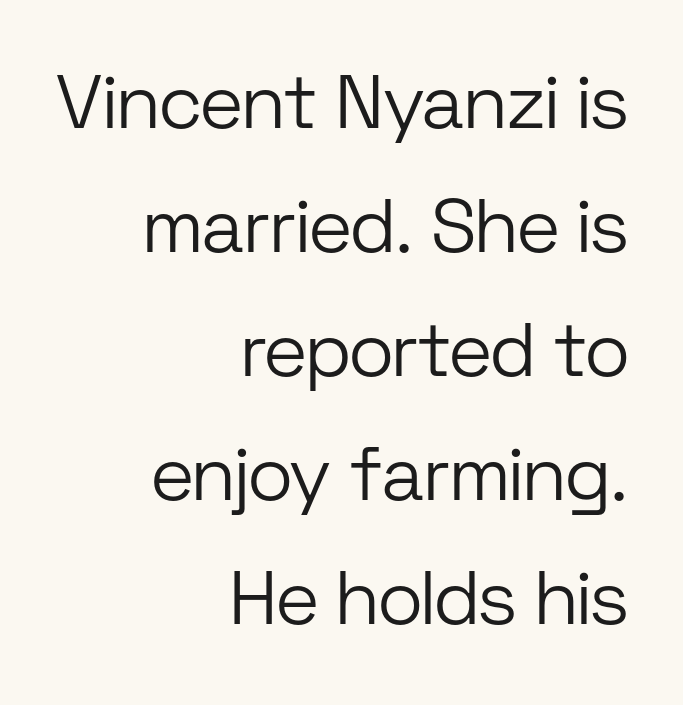
Underline: absent. Nobody touched the tracking dial on this one. Which margin do the lines hug? The right one — the left edge is uneven. The face used here is proportionally spaced, like ordinary book or web type.
